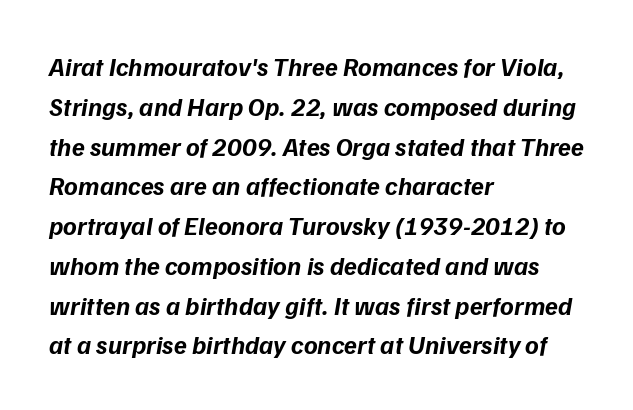
Q: Is the text bold? A: Yes.
Q: Is the text italic (slanted)? A: Yes, it leans right by about 9 degrees.
Q: Is the text underlined? A: No.
Q: How is the paragraph aligned? A: Left-aligned.
Q: Is the spacing between letters normal or unusually wide? A: Normal.
Q: Is the spacing between lines tight, normal or loose? A: Normal.
